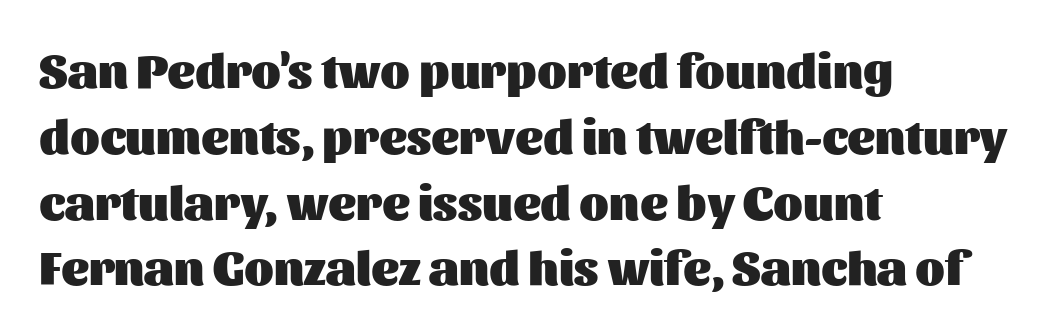
Q: Is the text bold? A: Yes.
Q: Is the text italic (slanted)? A: No, it is upright.
Q: Is the typeface a serif or a sans-serif typeface? A: Sans-serif.
Q: Is the text underlined? A: No.
Q: How is the paragraph aligned? A: Left-aligned.
Q: Is the spacing between letters normal or unusually wide? A: Normal.
Q: Is the spacing between lines tight, normal or loose? A: Normal.
Q: Width (condensed, normal, or wide)? A: Normal.
Q: Stroke contrast? A: Medium.
Q: x-height? A: Medium.
Q: Monospaced? A: No.
